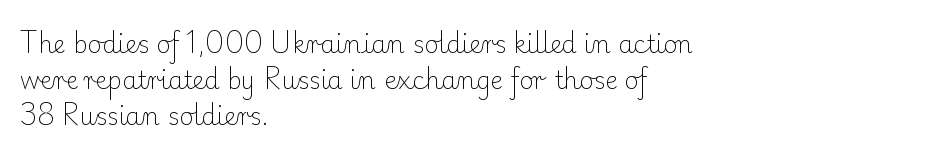
There is no visible air inserted between adjacent glyphs. The rendering anchors every line to the left-hand side. Counters stay open thanks to moderate or lighter strokes. Is there much room between lines? A standard amount, neither cramped nor airy. Type without underlining.
